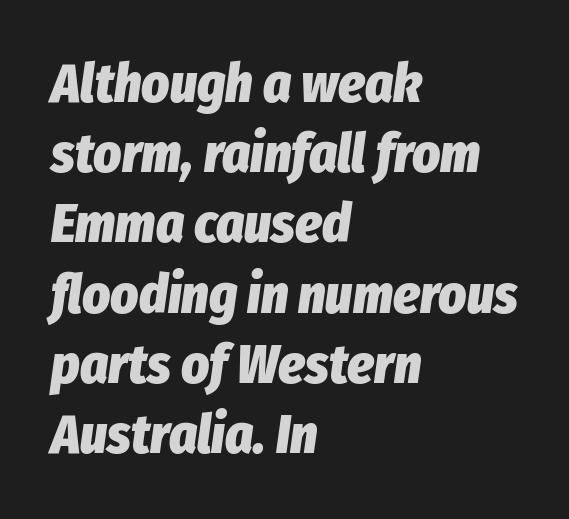
The whole block is typeset with a tilt. The font is running at its bold setting. Is there much room between lines? A standard amount, neither cramped nor airy. This sample has the flowing, uneven cadence of proportional lettering.
